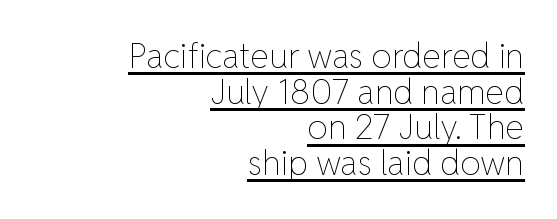
The image shows 34 px thin type, upright; set right-aligned, tight line spacing (1.05x), normal letter spacing, underlined; low stroke contrast and a medium x-height.
